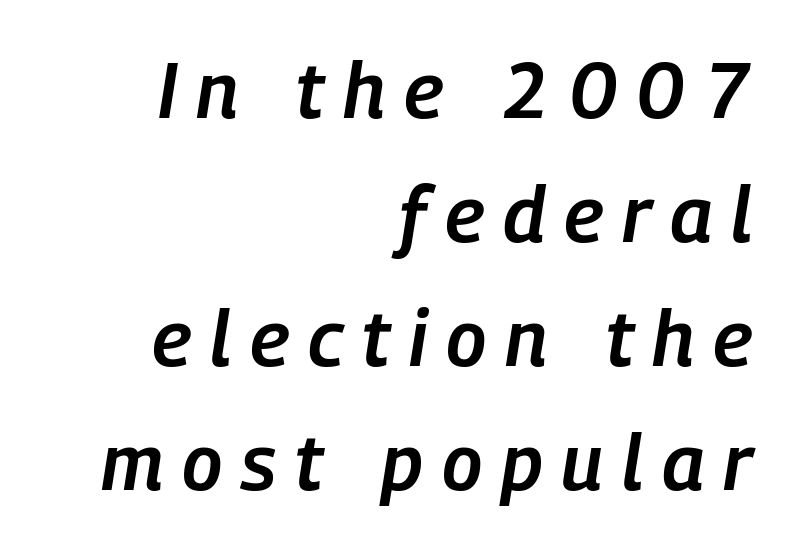
Q: Is the text bold? A: Semi-bold.
Q: Is the text italic (slanted)? A: Yes, it leans right by about 9 degrees.
Q: Is the text underlined? A: No.
Q: How is the paragraph aligned? A: Right-aligned.
Q: Is the spacing between letters normal or unusually wide? A: Unusually wide.
Q: Is the spacing between lines tight, normal or loose? A: Normal.
Q: Width (condensed, normal, or wide)? A: Condensed.
Q: Stroke contrast? A: Low.
Q: x-height? A: Medium.
Q: Monospaced? A: No.
